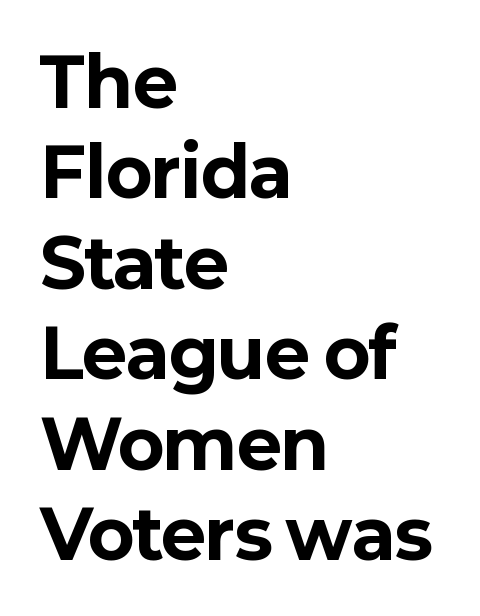
The image shows 68 px bold sans-serif type, upright; set left-aligned, normal line spacing (1.33x), normal letter spacing, not underlined; low stroke contrast and a medium x-height.
